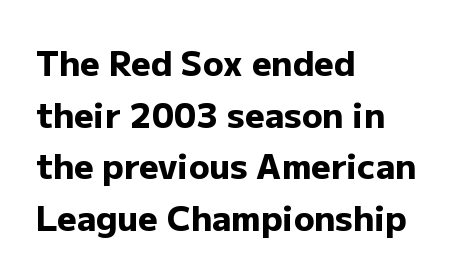
{"serif": "no", "italic": "no", "bold": "yes", "weight": "heavy", "width": "normal", "stroke_contrast": "low", "x_height": "medium", "monospaced": "no", "underline": "no", "align": "left", "line_spacing": "normal", "line_spacing_ratio": 1.52, "letter_spacing": "normal", "letter_spacing_em": 0.0, "glyph_px": 34}
